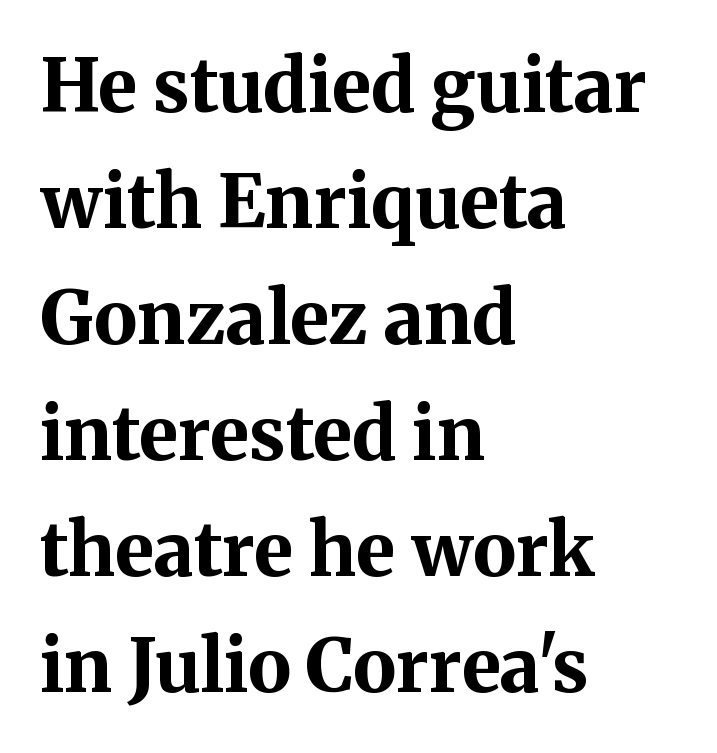
Q: Is the text bold? A: Yes.
Q: Is the text italic (slanted)? A: No, it is upright.
Q: Is the typeface a serif or a sans-serif typeface? A: Serif.
Q: Is the text underlined? A: No.
Q: How is the paragraph aligned? A: Left-aligned.
Q: Is the spacing between letters normal or unusually wide? A: Normal.
Q: Is the spacing between lines tight, normal or loose? A: Normal.
Q: Width (condensed, normal, or wide)? A: Normal.
Q: Stroke contrast? A: Medium.
Q: x-height? A: Medium.
Q: Monospaced? A: No.
